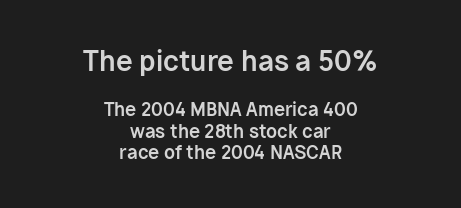
The image shows 27 px bold type, upright; set centered, line spacing 1.2x, normal letter spacing, not underlined; the first (top) block is 1.5x larger.
